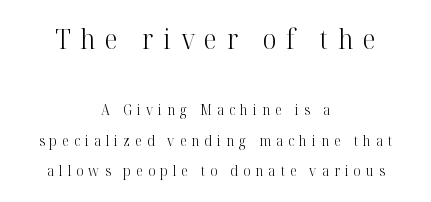
Q: Is the text bold? A: No.
Q: Is the text italic (slanted)? A: No, it is upright.
Q: Is the text underlined? A: No.
Q: How is the paragraph aligned? A: Centered.
Q: Is the spacing between letters normal or unusually wide? A: Unusually wide.
Q: Is the spacing between lines tight, normal or loose? A: Loose.
Q: Which block of text is set in a larger size, the first (top) or the second (bottom)? A: The first (top) one.
